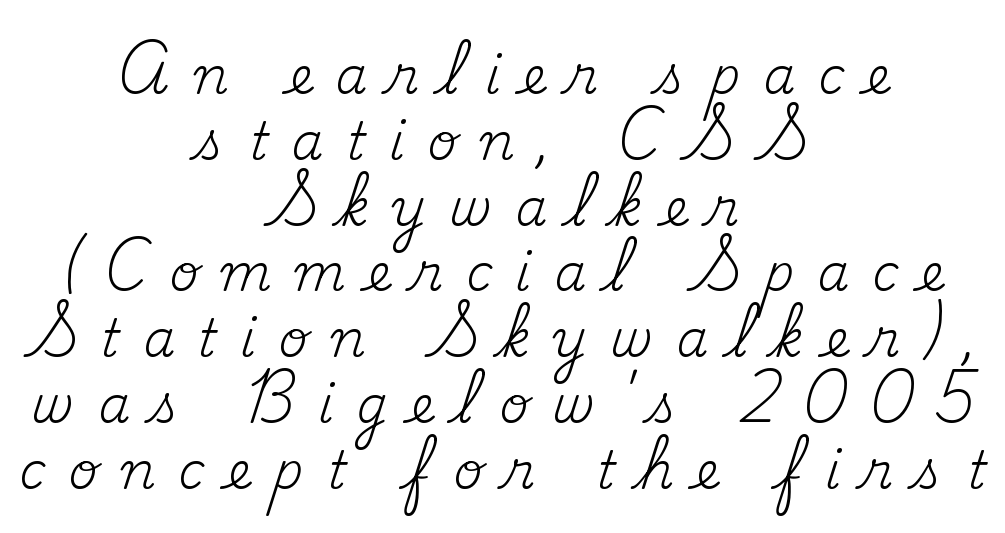
Q: Is the text bold? A: No.
Q: Is the text italic (slanted)? A: Yes.
Q: Is the typeface a serif or a sans-serif typeface? A: Serif.
Q: Is the text underlined? A: No.
Q: How is the paragraph aligned? A: Centered.
Q: Is the spacing between letters normal or unusually wide? A: Unusually wide.
Q: Is the spacing between lines tight, normal or loose? A: Normal.
Q: Width (condensed, normal, or wide)? A: Normal.
Q: Stroke contrast? A: Medium.
Q: x-height? A: Small.
Q: Monospaced? A: No.
